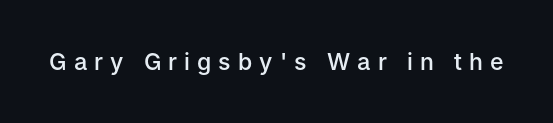
{"italic": "no", "bold": "semi", "underline": "no", "letter_spacing": "wide", "letter_spacing_em": 0.31, "glyph_px": 23}
